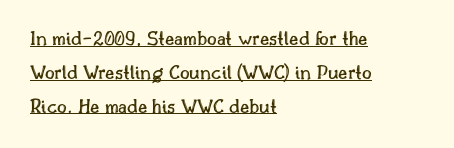
Q: Is the text italic (slanted)? A: No, it is upright.
Q: Is the text underlined? A: Yes.
Q: How is the paragraph aligned? A: Left-aligned.
Q: Is the spacing between letters normal or unusually wide? A: Normal.
Q: Is the spacing between lines tight, normal or loose? A: Normal.
